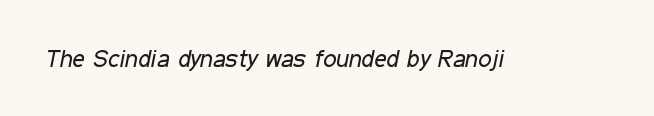
No extra tracking has been applied to these lines. The cut favours lightness, reaching ordinary text weight at its darkest. Is the type slanted? Yes — the strokes lean at a clear angle. Underline: absent.
